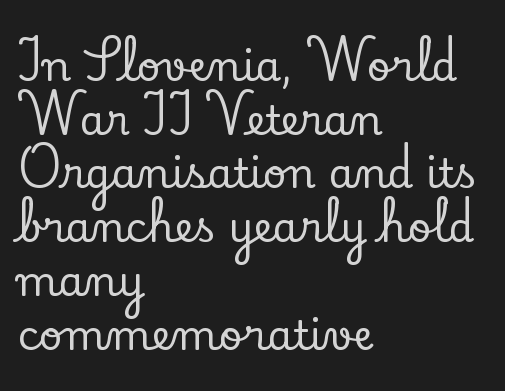
Descender tails drop into unmarked territory. How would I describe the line gaps? Plain and ordinary. This sample is left-justified, so line endings fall wherever the words run out. Note the varied advance widths — an 'i' is clearly narrower than an 'm'. The type sits square on the baseline with zero lean. Letter spacing: default.
